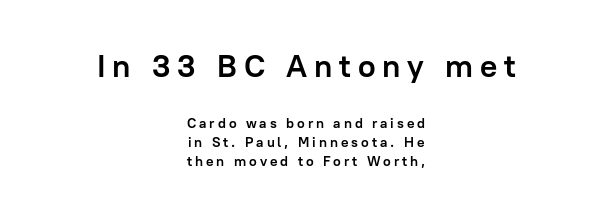
Q: Is the text bold? A: Yes.
Q: Is the text italic (slanted)? A: No, it is upright.
Q: Is the typeface a serif or a sans-serif typeface? A: Sans-serif.
Q: Is the text underlined? A: No.
Q: How is the paragraph aligned? A: Centered.
Q: Is the spacing between letters normal or unusually wide? A: Unusually wide.
Q: Is the spacing between lines tight, normal or loose? A: Normal.
Q: Which block of text is set in a larger size, the first (top) or the second (bottom)? A: The first (top) one.
Q: Width (condensed, normal, or wide)? A: Normal.
Q: Stroke contrast? A: Low.
Q: x-height? A: Medium.
Q: Monospaced? A: No.
